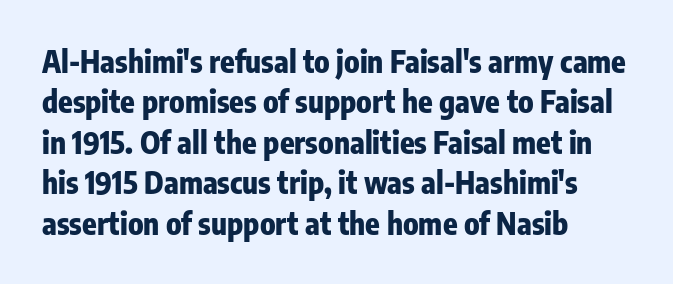
{"serif": "no", "italic": "no", "bold": "yes", "weight": "heavy", "width": "condensed", "stroke_contrast": "low", "x_height": "medium", "monospaced": "no", "underline": "no", "align": "left", "line_spacing": "normal", "line_spacing_ratio": 1.35, "letter_spacing": "normal", "letter_spacing_em": 0.0, "glyph_px": 30}
